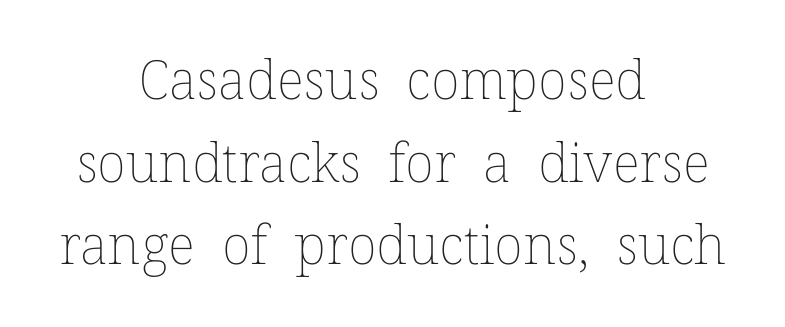
Every stem runs plumb, perpendicular to the baseline. The leading is moderate, giving the passage an even texture. Has an underline been added? It has not. Each word holds together tightly as a unit, with standard inter-letter gaps. The rendering uses natural spacing where letterforms have individual widths.
